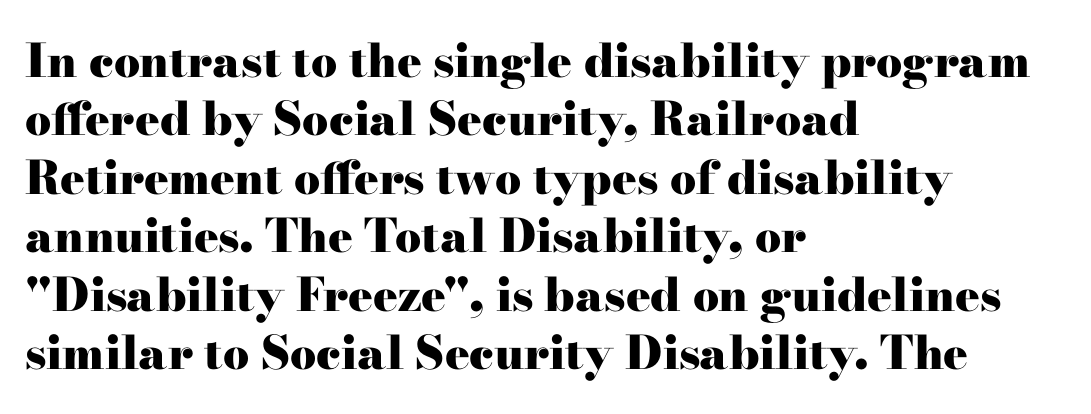
{"serif": "yes", "italic": "no", "bold": "yes", "weight": "heavy", "width": "wide", "stroke_contrast": "high", "x_height": "small", "monospaced": "no", "underline": "no", "align": "left", "line_spacing": "normal", "line_spacing_ratio": 1.27, "letter_spacing": "normal", "letter_spacing_em": 0.0, "glyph_px": 46}
